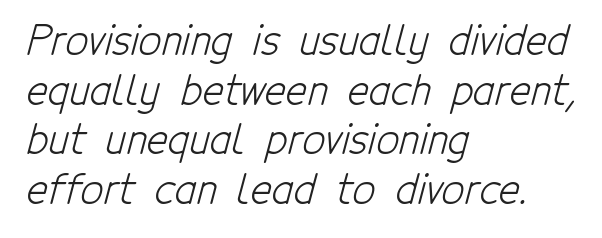
The image shows 40 px light, condensed sans-serif type; set left-aligned, line spacing 1.24x, normal letter spacing, not underlined; low stroke contrast and a medium x-height.
